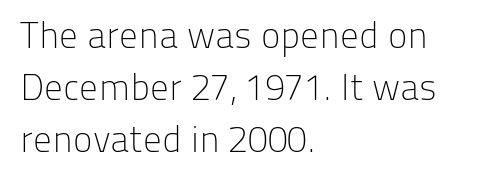
{"serif": "no", "italic": "no", "bold": "no", "weight": "light", "width": "normal", "stroke_contrast": "low", "x_height": "medium", "monospaced": "no", "underline": "no", "align": "left", "line_spacing": "normal", "line_spacing_ratio": 1.4, "letter_spacing": "normal", "letter_spacing_em": 0.0, "glyph_px": 37}
